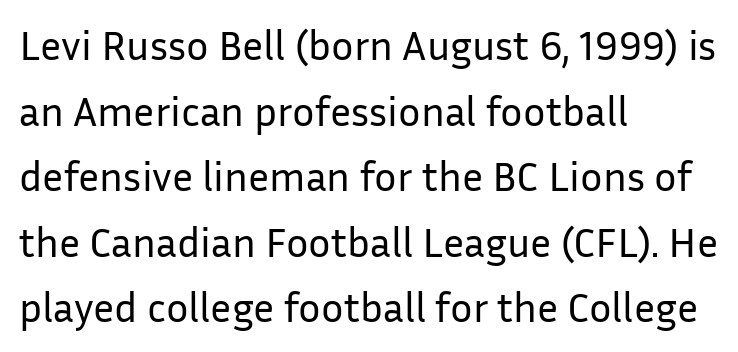
The image shows 42 px regular-weight sans-serif type, upright; set left-aligned, normal line spacing (1.56x), normal letter spacing, not underlined; low stroke contrast and a medium x-height.
